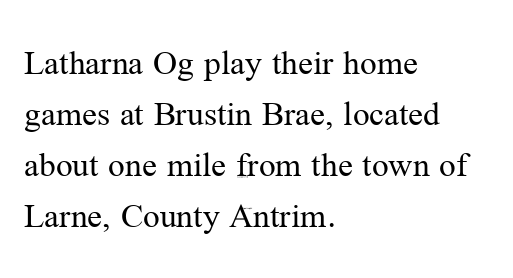
The image shows 37 px regular-weight serif type, upright; set left-aligned, normal line spacing (1.38x), normal letter spacing, not underlined; medium stroke contrast and a medium x-height.
